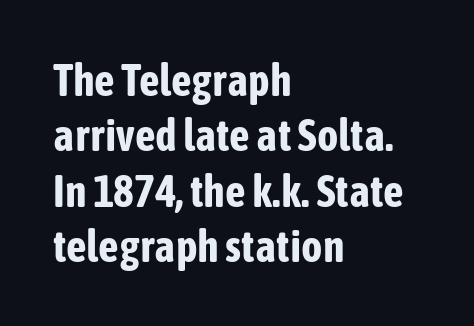
Q: Is the text bold? A: Yes.
Q: Is the text italic (slanted)? A: No, it is upright.
Q: Is the typeface a serif or a sans-serif typeface? A: Sans-serif.
Q: Is the text underlined? A: No.
Q: How is the paragraph aligned? A: Left-aligned.
Q: Is the spacing between letters normal or unusually wide? A: Normal.
Q: Width (condensed, normal, or wide)? A: Condensed.
Q: Stroke contrast? A: Low.
Q: x-height? A: Medium.
Q: Monospaced? A: No.
